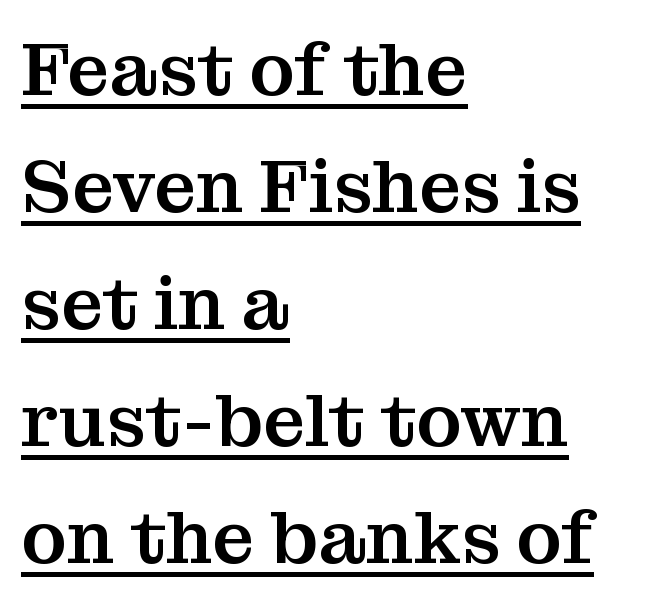
Q: Is the text italic (slanted)? A: No, it is upright.
Q: Is the typeface a serif or a sans-serif typeface? A: Serif.
Q: Is the text underlined? A: Yes.
Q: How is the paragraph aligned? A: Left-aligned.
Q: Is the spacing between letters normal or unusually wide? A: Normal.
Q: Is the spacing between lines tight, normal or loose? A: Normal.
Q: Width (condensed, normal, or wide)? A: Normal.
Q: Stroke contrast? A: Medium.
Q: x-height? A: Medium.
Q: Monospaced? A: No.
